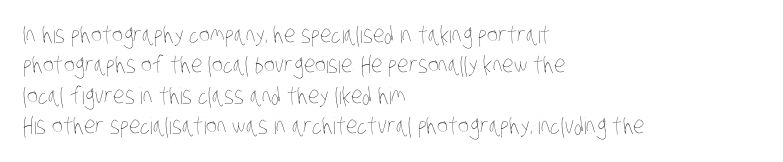
{"bold": "no", "underline": "no", "align": "left", "line_spacing": "normal", "line_spacing_ratio": 1.32, "letter_spacing": "normal", "letter_spacing_em": 0.0, "glyph_px": 23}
